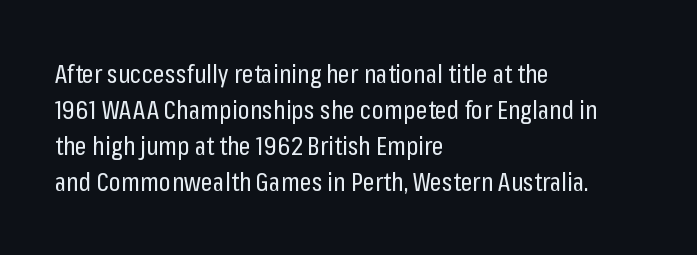
Teacher's note: observe the even left margin — that is flush-left alignment. Students, note that the glyphs here touch the page at normal intervals. Do the letters lean? They stand straight. Descenders hang freely into open space. Stem width sits at or under what a default text font uses.
